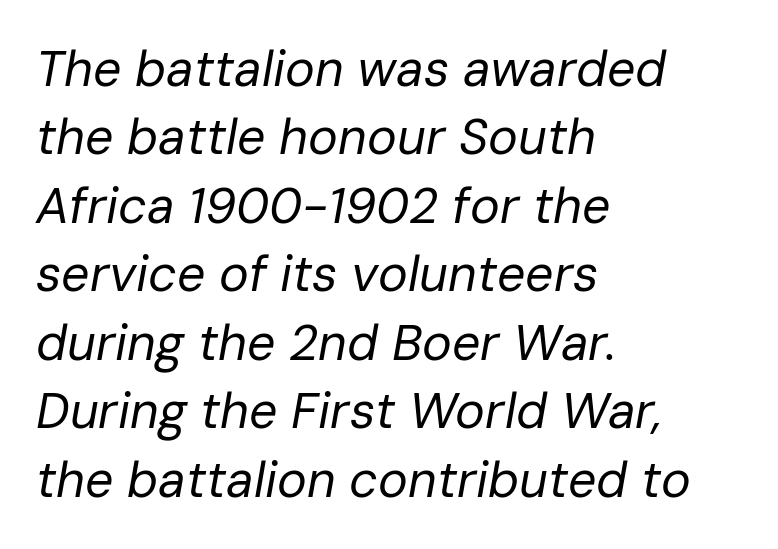
Q: Is the text bold? A: No.
Q: Is the text italic (slanted)? A: Yes, it leans right by about 10 degrees.
Q: Is the text underlined? A: No.
Q: How is the paragraph aligned? A: Left-aligned.
Q: Is the spacing between letters normal or unusually wide? A: Normal.
Q: Is the spacing between lines tight, normal or loose? A: Normal.
Q: Width (condensed, normal, or wide)? A: Normal.
Q: Stroke contrast? A: Low.
Q: x-height? A: Medium.
Q: Monospaced? A: No.
